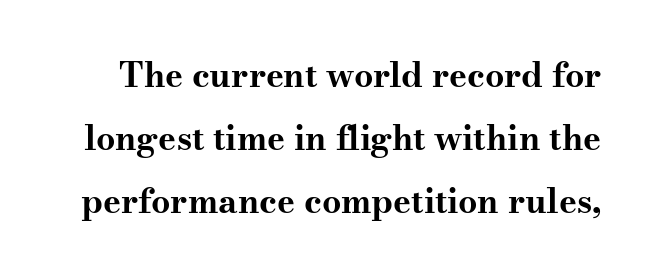
The image shows 34 px bold, wide serif type, upright; set line spacing 1.86x, normal letter spacing, not underlined; medium stroke contrast and a small x-height.
